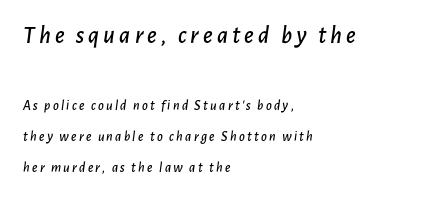
The rendering anchors every line to the left-hand side. Compare the two chunks: the upper has the greater cap height. If you drew a line through each stem, it would be angled. Descenders are the only things crossing below the line.
